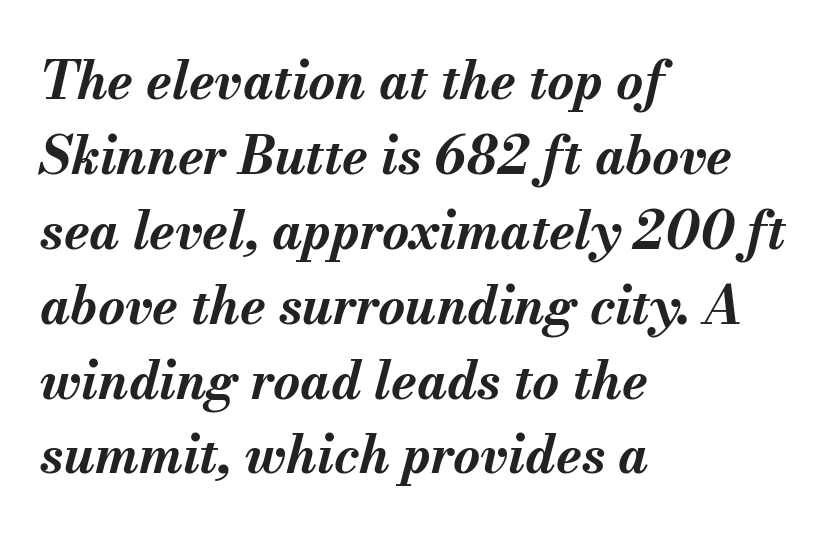
{"italic": "yes", "lean": "right", "slant_degrees": 13, "bold": "yes", "weight": "bold", "width": "normal", "stroke_contrast": "medium", "x_height": "small", "monospaced": "no", "underline": "no", "align": "left", "line_spacing": "normal", "line_spacing_ratio": 1.44, "letter_spacing": "normal", "letter_spacing_em": 0.0, "glyph_px": 52}
